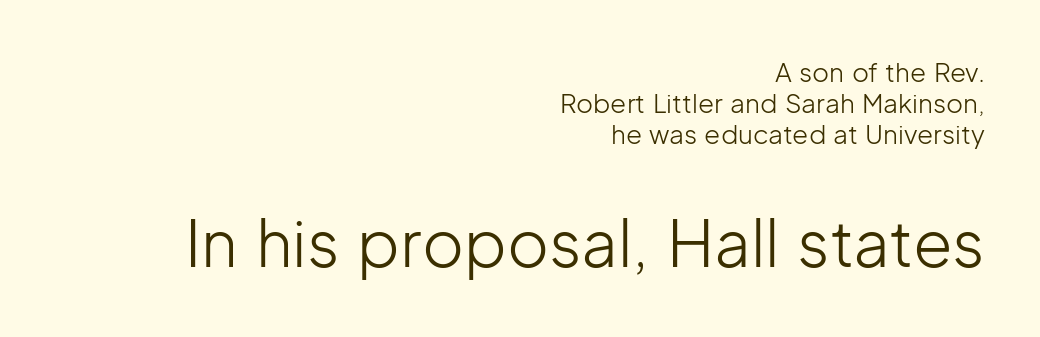
{"serif": "no", "italic": "no", "bold": "no", "weight": "light", "width": "normal", "stroke_contrast": "low", "x_height": "medium", "monospaced": "no", "underline": "no", "align": "right", "line_spacing_ratio": 1.2, "letter_spacing": "normal", "letter_spacing_em": 0.0, "larger_block": "second", "size_ratio": 2.46, "glyph_px": 64}
